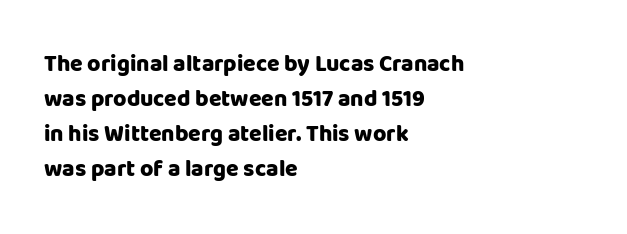
{"italic": "no", "bold": "yes", "underline": "no", "align": "left", "line_spacing": "normal", "line_spacing_ratio": 1.52, "letter_spacing": "normal", "letter_spacing_em": 0.0, "glyph_px": 23}
